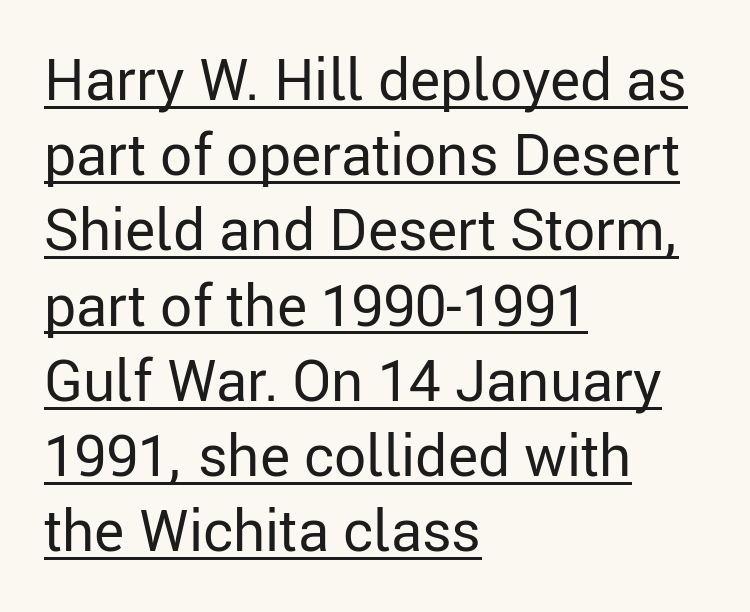
The image shows 57 px regular-weight sans-serif type, upright; set left-aligned, normal line spacing (1.32x), normal letter spacing, underlined; low stroke contrast and a medium x-height.
